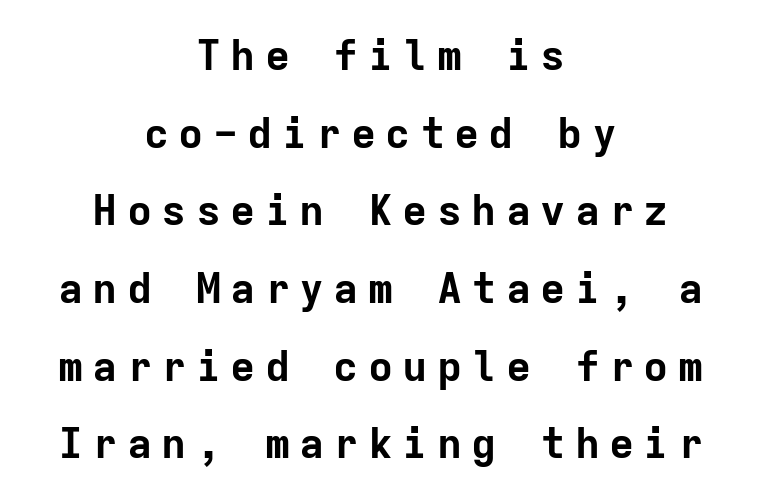
Q: Is the text bold? A: Yes.
Q: Is the text italic (slanted)? A: No, it is upright.
Q: Is the typeface a serif or a sans-serif typeface? A: Sans-serif.
Q: Is the text underlined? A: No.
Q: How is the paragraph aligned? A: Centered.
Q: Is the spacing between letters normal or unusually wide? A: Unusually wide.
Q: Width (condensed, normal, or wide)? A: Normal.
Q: Stroke contrast? A: Low.
Q: x-height? A: Medium.
Q: Monospaced? A: Yes.
